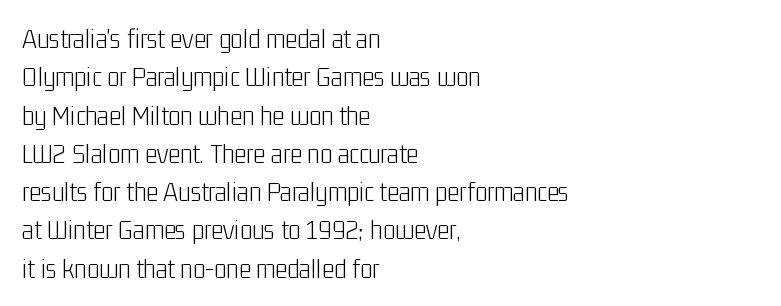
{"serif": "no", "italic": "no", "bold": "no", "weight": "light", "width": "condensed", "stroke_contrast": "low", "x_height": "medium", "monospaced": "no", "underline": "no", "align": "left", "line_spacing": "normal", "line_spacing_ratio": 1.32, "letter_spacing": "normal", "letter_spacing_em": 0.0, "glyph_px": 29}
